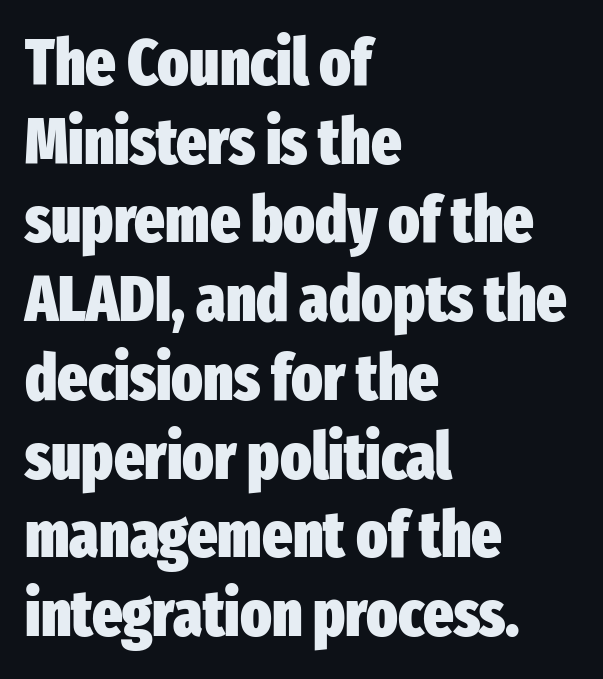
The face used here is rendered with its standard letterfit. Regarding serifs, this sample does without them. Line starts are locked; line ends wander. Does the weight exceed regular? Yes, all the way to bold. A clean baseline with only descenders dipping below it. This sample has the flowing, uneven cadence of proportional lettering.
